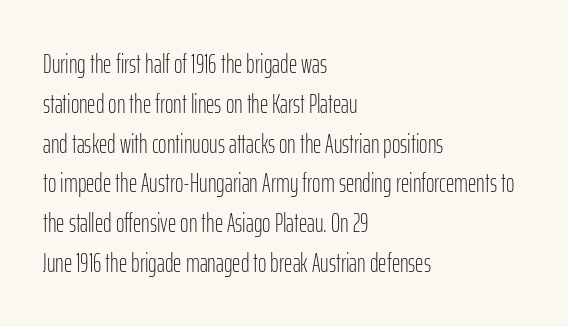
Nobody touched the tracking dial on this one. Line starts are locked; line ends wander. The block of text has a typical density, with ordinary space between rows. The glyphs are unaccompanied by any horizontal stroke below them. Notice how the stems are strictly vertical — no italics here. These glyphs show unthickened strokes, regular width or finer.
